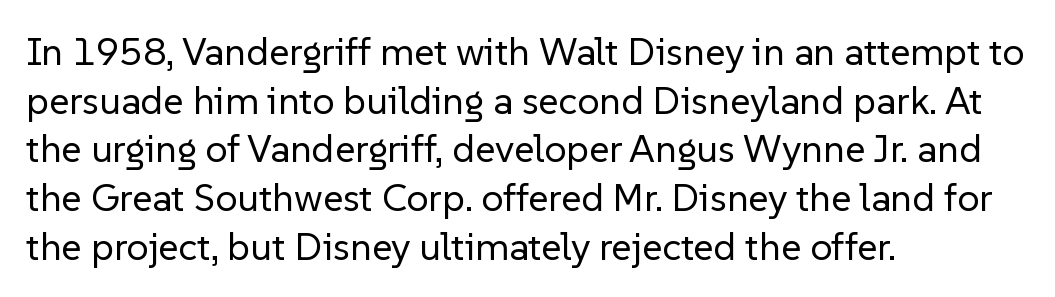
{"serif": "no", "italic": "no", "bold": "no", "weight": "regular", "width": "normal", "stroke_contrast": "low", "x_height": "medium", "monospaced": "no", "underline": "no", "align": "left", "line_spacing": "normal", "line_spacing_ratio": 1.25, "letter_spacing": "normal", "letter_spacing_em": 0.0, "glyph_px": 39}
